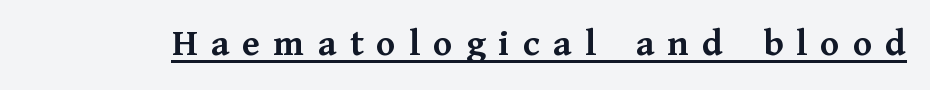
The image shows 39 px semibold serif type, upright; set unusually wide letter spacing (+0.34 em), underlined; medium stroke contrast and a medium x-height.
